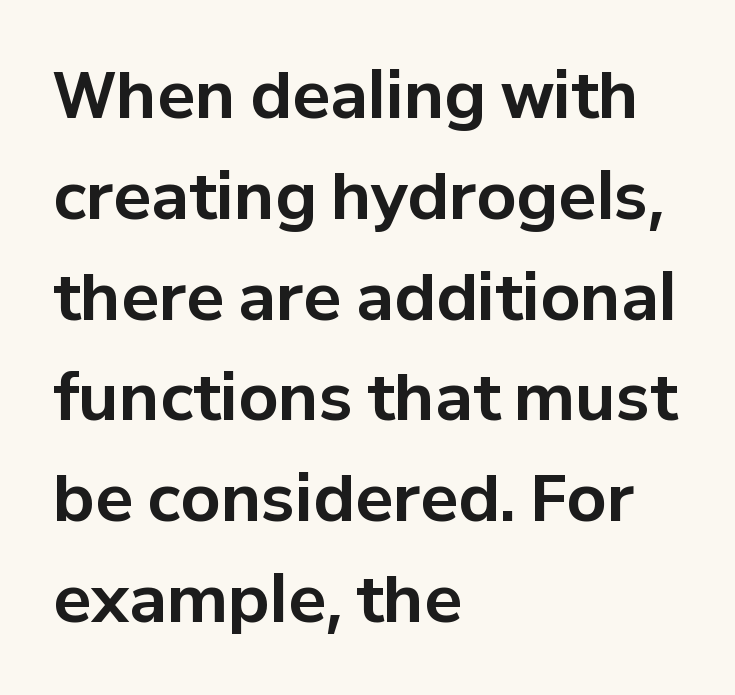
The image shows 63 px bold sans-serif type, upright; set left-aligned, normal line spacing (1.6x), normal letter spacing, not underlined; low stroke contrast and a medium x-height.
